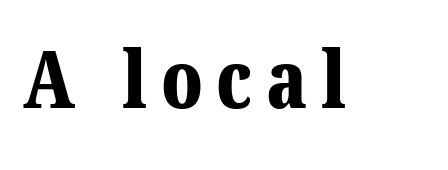
A typesetter would label this face a serif. Only glyphs here, with clear space below each row. Pretty heavy lettering here — definitely bold. These lines are rendered in a variable-pitch font.
